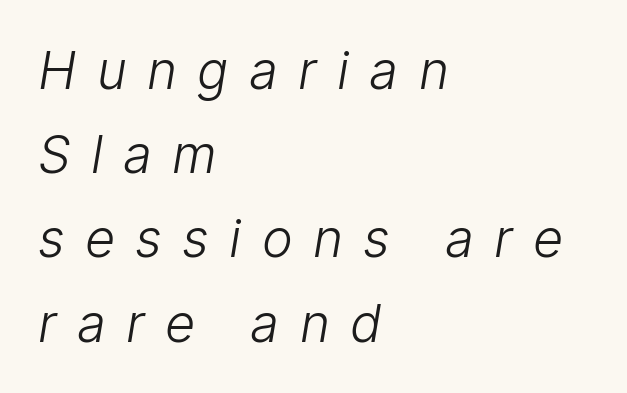
{"serif": "no", "bold": "no", "weight": "light", "width": "normal", "stroke_contrast": "low", "x_height": "medium", "monospaced": "no", "underline": "no", "align": "left", "line_spacing": "normal", "line_spacing_ratio": 1.62, "letter_spacing": "wide", "letter_spacing_em": 0.39, "glyph_px": 52}
